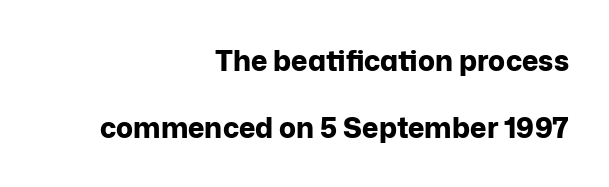
Q: Is the text bold? A: Yes.
Q: Is the text italic (slanted)? A: No, it is upright.
Q: Is the typeface a serif or a sans-serif typeface? A: Sans-serif.
Q: Is the text underlined? A: No.
Q: How is the paragraph aligned? A: Right-aligned.
Q: Is the spacing between letters normal or unusually wide? A: Normal.
Q: Is the spacing between lines tight, normal or loose? A: Loose.
Q: Width (condensed, normal, or wide)? A: Normal.
Q: Stroke contrast? A: Low.
Q: x-height? A: Medium.
Q: Monospaced? A: No.
